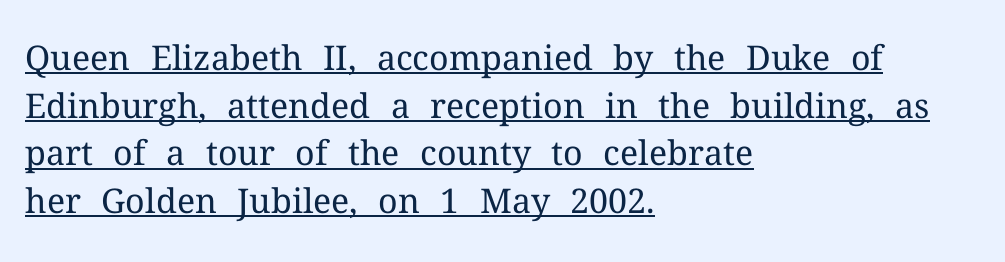
The image shows 34 px regular-weight serif type, upright; set left-aligned, normal line spacing (1.4x), normal letter spacing, underlined; medium stroke contrast and a medium x-height.
